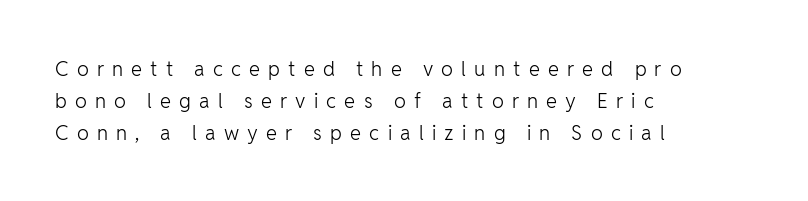
{"italic": "no", "bold": "no", "underline": "no", "align": "left", "line_spacing": "normal", "line_spacing_ratio": 1.59, "letter_spacing": "wide", "letter_spacing_em": 0.41, "glyph_px": 20}
